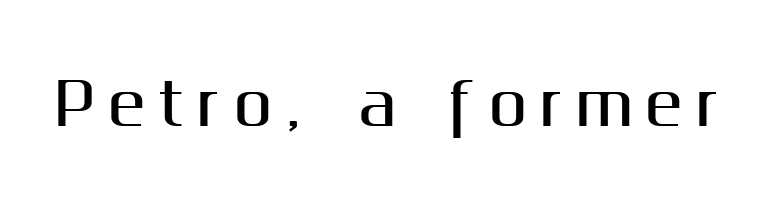
Q: Is the text italic (slanted)? A: No, it is upright.
Q: Is the typeface a serif or a sans-serif typeface? A: Sans-serif.
Q: Is the text underlined? A: No.
Q: Is the spacing between letters normal or unusually wide? A: Unusually wide.
Q: Width (condensed, normal, or wide)? A: Normal.
Q: Stroke contrast? A: Medium.
Q: x-height? A: Medium.
Q: Monospaced? A: No.
